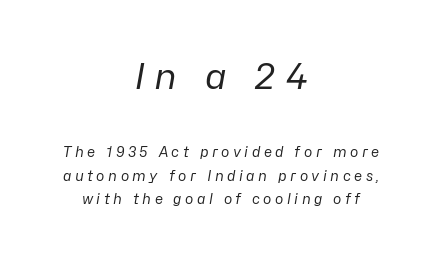
The image shows 36 px regular-weight type, italic (leaning right); set centered, normal line spacing (1.68x), unusually wide letter spacing (+0.25 em), not underlined; the first (top) block is 2.57x larger; low stroke contrast and a medium x-height.
